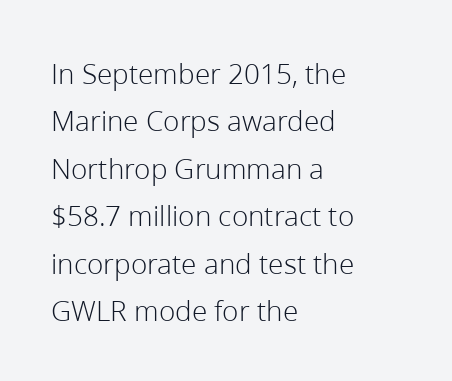
Ordinary non-slanted type is in use. Horizontal alignment here is leftward, the default for most running prose. Vertical spacing — default. Stems here are at most as thick as an everyday book face. The letters sit at their default tracking, neither squeezed nor spread. The designer went with a sans here, leaving each stem footless.
